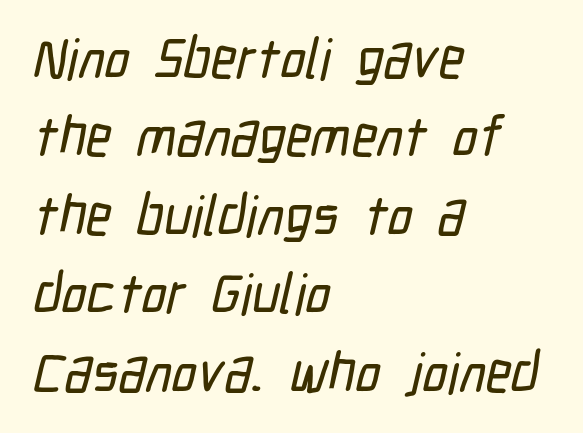
Rows of type keep a routine distance in the vertical direction. Each letter keeps its own natural width here, so spacing adapts to shape. Observe the ordinary spacing: letters are neighbours, not strangers. Just letters on the line, the space beneath them empty.
